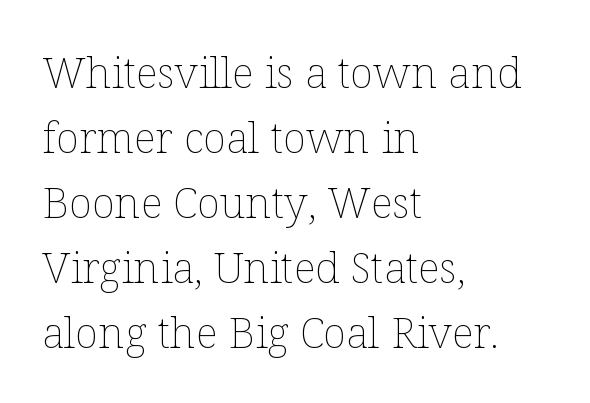
The image shows 43 px thin type, upright; set left-aligned, normal line spacing (1.51x), normal letter spacing, not underlined; low stroke contrast and a medium x-height.
